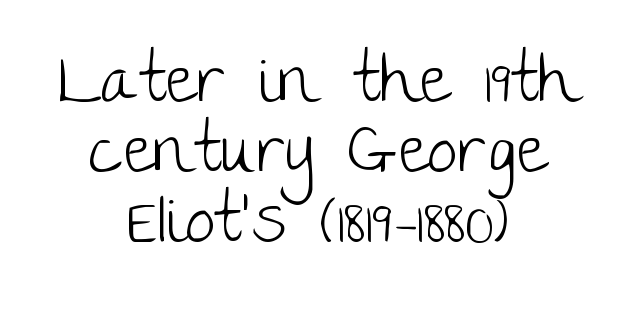
Q: Is the text bold? A: No.
Q: Is the text italic (slanted)? A: No, it is upright.
Q: Is the typeface a serif or a sans-serif typeface? A: Sans-serif.
Q: Is the text underlined? A: No.
Q: How is the paragraph aligned? A: Centered.
Q: Is the spacing between letters normal or unusually wide? A: Normal.
Q: Is the spacing between lines tight, normal or loose? A: Tight.
Q: Width (condensed, normal, or wide)? A: Normal.
Q: Stroke contrast? A: Low.
Q: x-height? A: Large.
Q: Monospaced? A: No.
